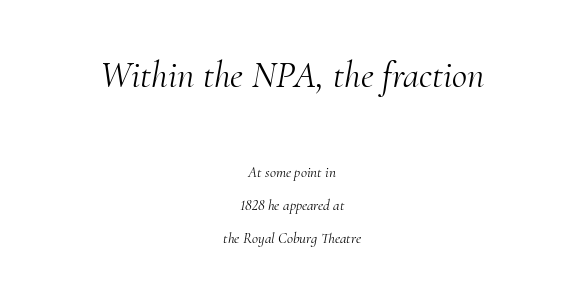
The image shows 37 px light serif type, italic (leaning right); set centered, loose line spacing (2.2x), normal letter spacing, not underlined; the first (top) block is 2.47x larger; medium stroke contrast and a small x-height.
